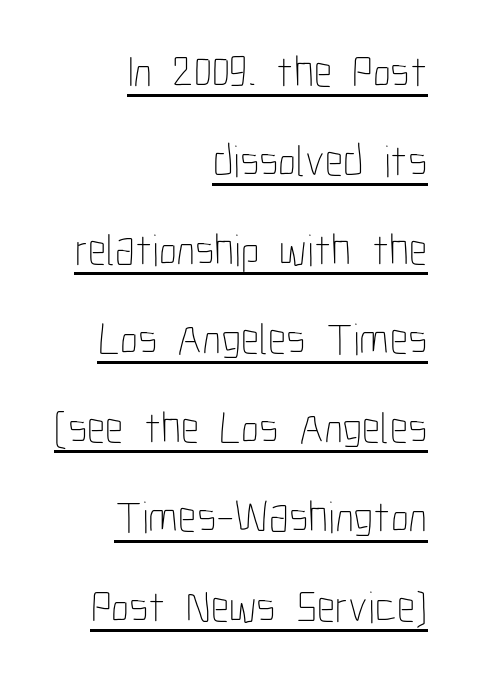
Q: Is the text bold? A: No.
Q: Is the text italic (slanted)? A: No, it is upright.
Q: Is the text underlined? A: Yes.
Q: How is the paragraph aligned? A: Right-aligned.
Q: Is the spacing between letters normal or unusually wide? A: Normal.
Q: Is the spacing between lines tight, normal or loose? A: Loose.
Q: Width (condensed, normal, or wide)? A: Condensed.
Q: Stroke contrast? A: Low.
Q: x-height? A: Medium.
Q: Monospaced? A: No.
